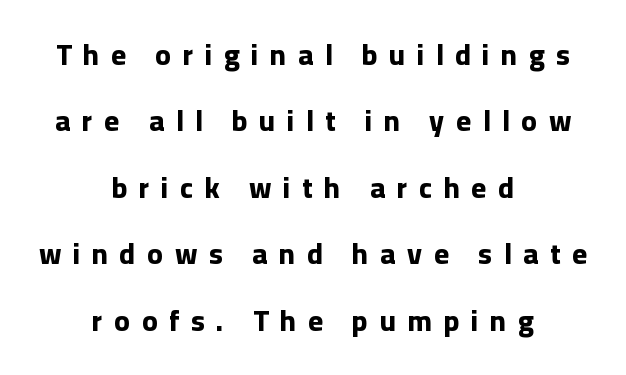
Unlike a traditional serif, this face leaves its strokes unadorned. Heavy-handed strokes throughout: this text is bold. This sample trades compactness for vertical openness between lines. The specimen omits any rule beneath the text block's lines. Between one letter and the next there's a generous, obvious gap.
